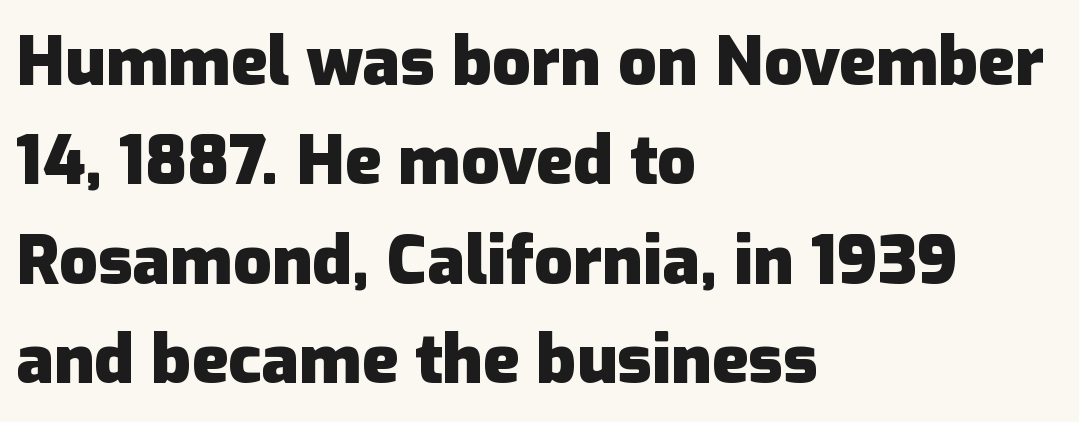
The image shows 68 px heavy sans-serif type, upright; set left-aligned, normal line spacing (1.46x), normal letter spacing, not underlined; low stroke contrast and a medium x-height.
